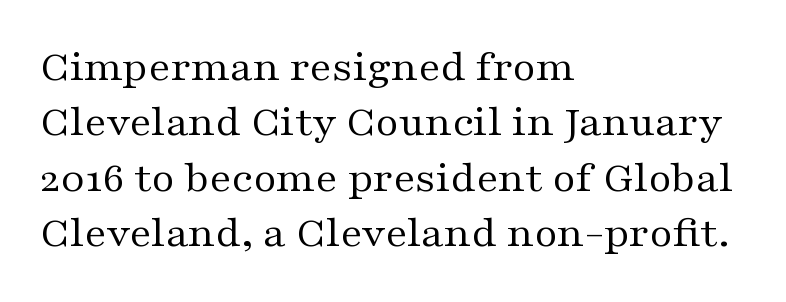
{"serif": "yes", "italic": "no", "bold": "no", "weight": "regular", "width": "wide", "stroke_contrast": "medium", "x_height": "medium", "monospaced": "no", "underline": "no", "align": "left", "line_spacing_ratio": 1.23, "letter_spacing": "normal", "letter_spacing_em": 0.0, "glyph_px": 45}
